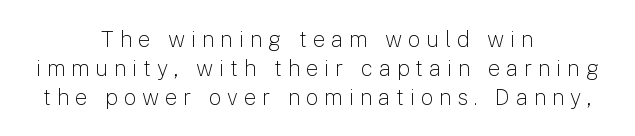
Between one letter and the next there's a generous, obvious gap. This block has exactly the height ordinary leading produces. It's the straight-up-and-down kind of type. One-word summary of the alignment: center.
